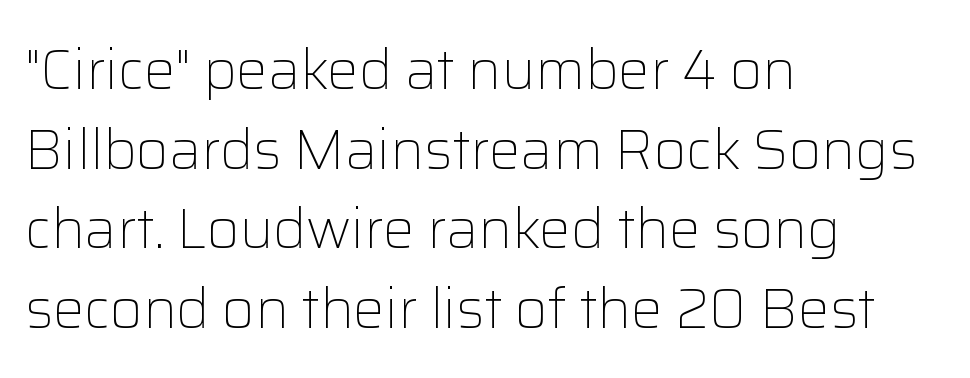
Q: Is the text bold? A: No.
Q: Is the text italic (slanted)? A: No, it is upright.
Q: Is the typeface a serif or a sans-serif typeface? A: Sans-serif.
Q: Is the text underlined? A: No.
Q: How is the paragraph aligned? A: Left-aligned.
Q: Is the spacing between letters normal or unusually wide? A: Normal.
Q: Is the spacing between lines tight, normal or loose? A: Normal.
Q: Width (condensed, normal, or wide)? A: Normal.
Q: Stroke contrast? A: Low.
Q: x-height? A: Medium.
Q: Monospaced? A: No.
